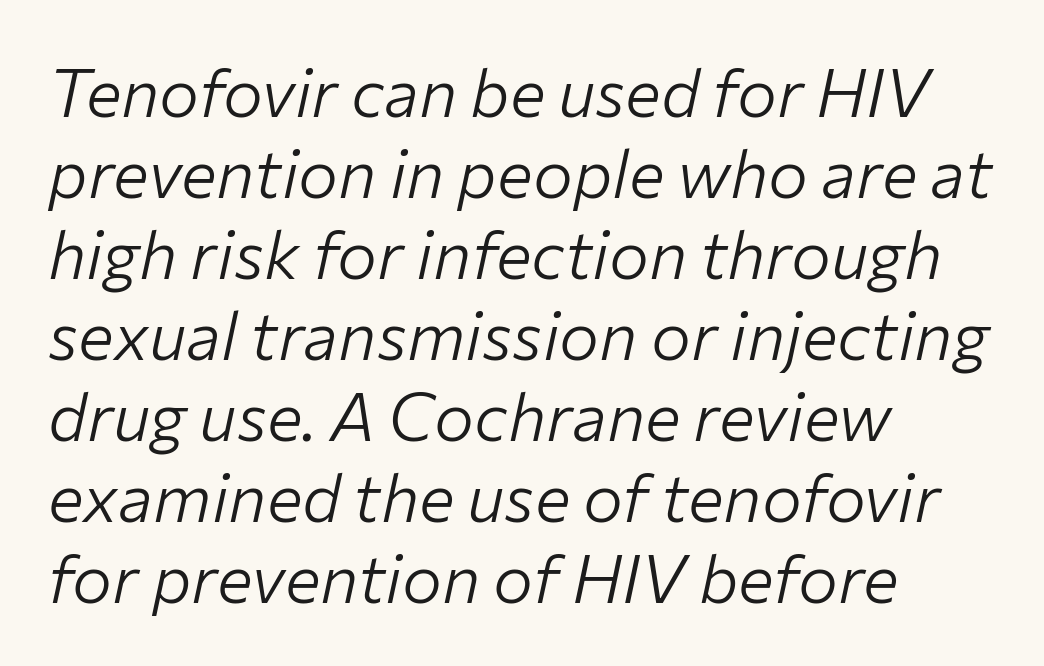
Q: Is the text bold? A: No.
Q: Is the text italic (slanted)? A: Yes, it leans right by about 12 degrees.
Q: Is the text underlined? A: No.
Q: How is the paragraph aligned? A: Left-aligned.
Q: Is the spacing between letters normal or unusually wide? A: Normal.
Q: Width (condensed, normal, or wide)? A: Normal.
Q: Stroke contrast? A: Low.
Q: x-height? A: Medium.
Q: Monospaced? A: No.
